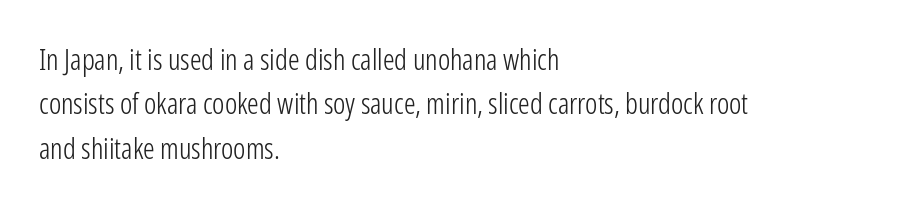
{"serif": "no", "italic": "no", "bold": "no", "weight": "light", "width": "condensed", "stroke_contrast": "low", "x_height": "medium", "monospaced": "no", "underline": "no", "align": "left", "line_spacing": "normal", "line_spacing_ratio": 1.53, "letter_spacing": "normal", "letter_spacing_em": 0.0, "glyph_px": 29}
